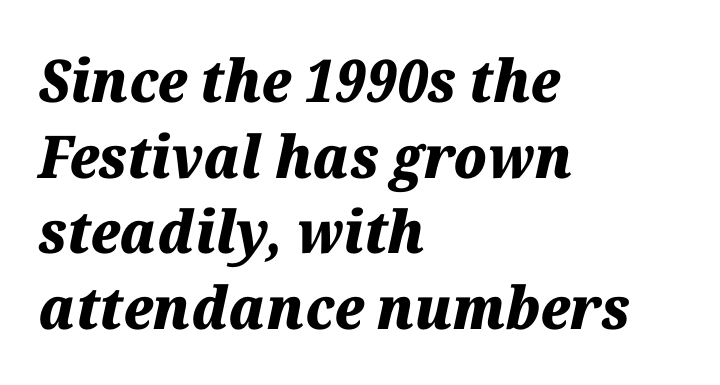
Q: Is the text bold? A: Yes.
Q: Is the text italic (slanted)? A: Yes, it leans right by about 12 degrees.
Q: Is the text underlined? A: No.
Q: How is the paragraph aligned? A: Left-aligned.
Q: Is the spacing between letters normal or unusually wide? A: Normal.
Q: Is the spacing between lines tight, normal or loose? A: Normal.
Q: Width (condensed, normal, or wide)? A: Normal.
Q: Stroke contrast? A: Medium.
Q: x-height? A: Medium.
Q: Monospaced? A: No.
